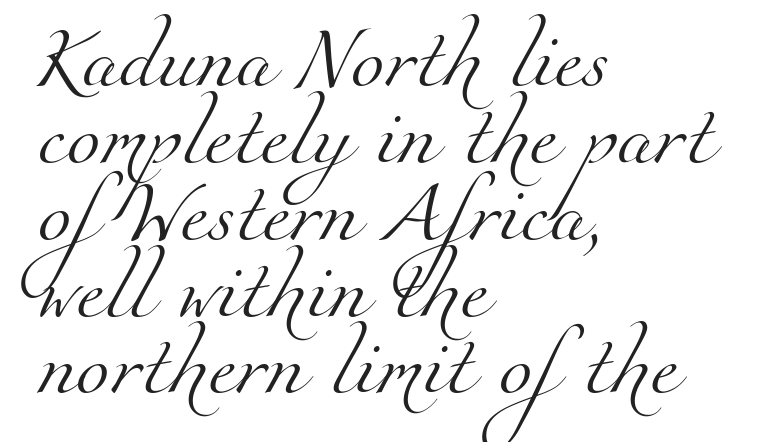
{"serif": "yes", "bold": "no", "weight": "light", "width": "normal", "stroke_contrast": "medium", "x_height": "small", "monospaced": "no", "underline": "no", "align": "left", "line_spacing": "normal", "line_spacing_ratio": 1.26, "letter_spacing": "normal", "letter_spacing_em": 0.0, "glyph_px": 61}
